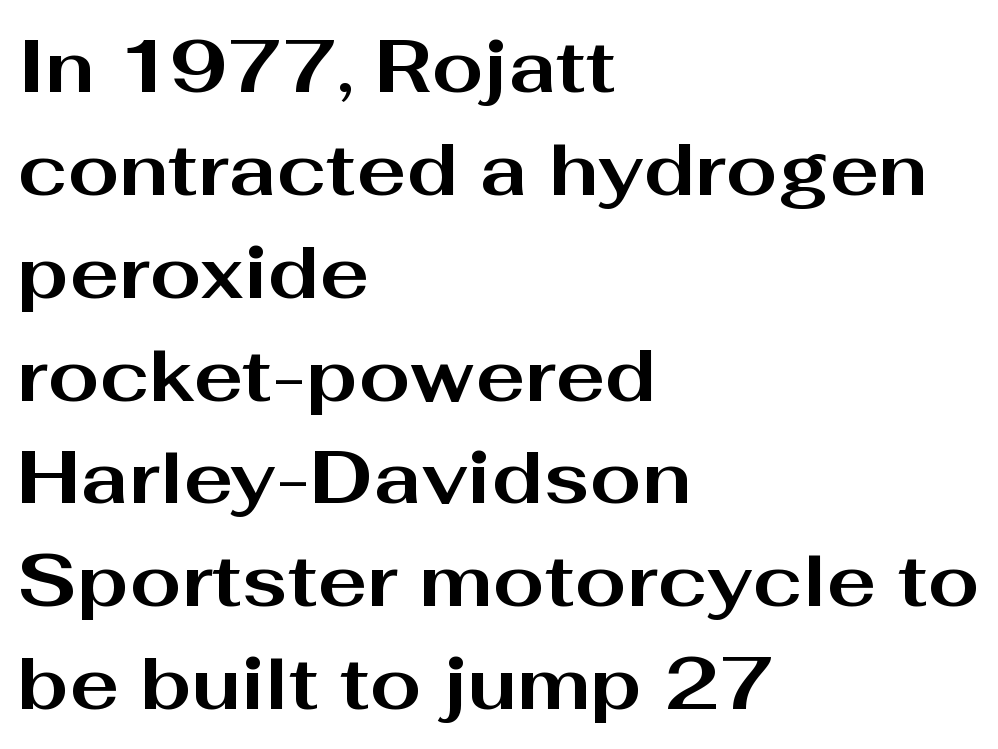
Q: Is the text bold? A: Yes.
Q: Is the text italic (slanted)? A: No, it is upright.
Q: Is the typeface a serif or a sans-serif typeface? A: Sans-serif.
Q: Is the text underlined? A: No.
Q: How is the paragraph aligned? A: Left-aligned.
Q: Is the spacing between letters normal or unusually wide? A: Normal.
Q: Is the spacing between lines tight, normal or loose? A: Normal.
Q: Width (condensed, normal, or wide)? A: Wide.
Q: Stroke contrast? A: Medium.
Q: x-height? A: Medium.
Q: Monospaced? A: No.
